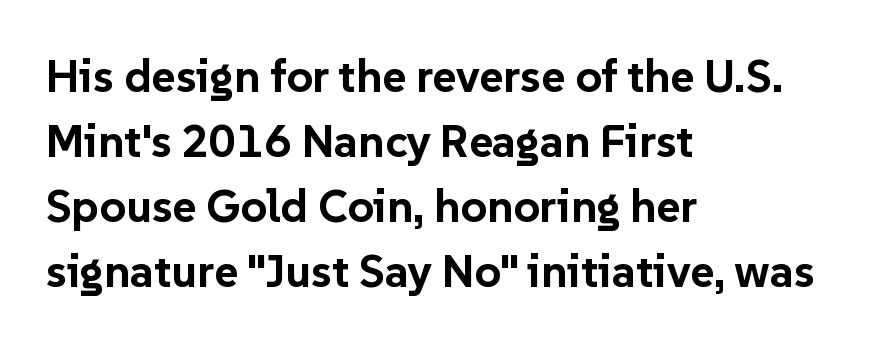
{"serif": "no", "italic": "no", "bold": "yes", "weight": "bold", "width": "normal", "stroke_contrast": "low", "x_height": "medium", "monospaced": "no", "underline": "no", "align": "left", "line_spacing": "normal", "line_spacing_ratio": 1.41, "letter_spacing": "normal", "letter_spacing_em": 0.0, "glyph_px": 46}
